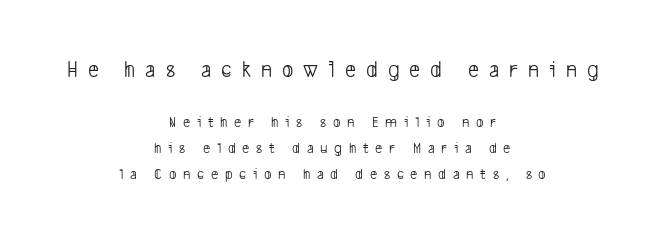
Stems and bowls with no extra thickness — not bold. Lines of text with bare space underneath. Line starts and ends both wander, symmetrically. The upper block of text is set noticeably larger than the block beneath it. Short note: letters widely spaced.
